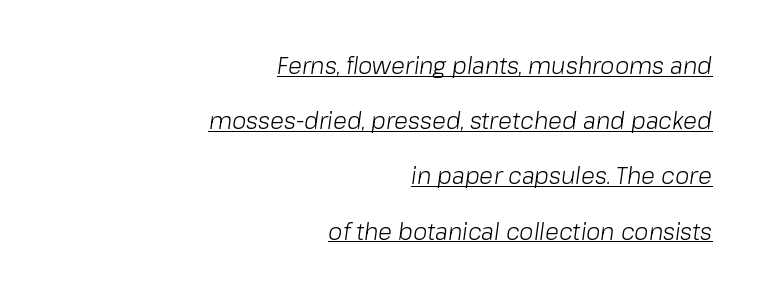
Q: Is the text bold? A: No.
Q: Is the text italic (slanted)? A: Yes, it leans right by about 8 degrees.
Q: Is the text underlined? A: Yes.
Q: How is the paragraph aligned? A: Right-aligned.
Q: Is the spacing between letters normal or unusually wide? A: Normal.
Q: Is the spacing between lines tight, normal or loose? A: Loose.
